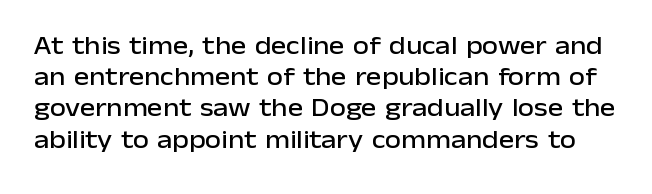
If you drew a line through each stem, it would be perfectly vertical. The words here are not underlined. Compared with typical body copy, the letter spacing here is the same.
